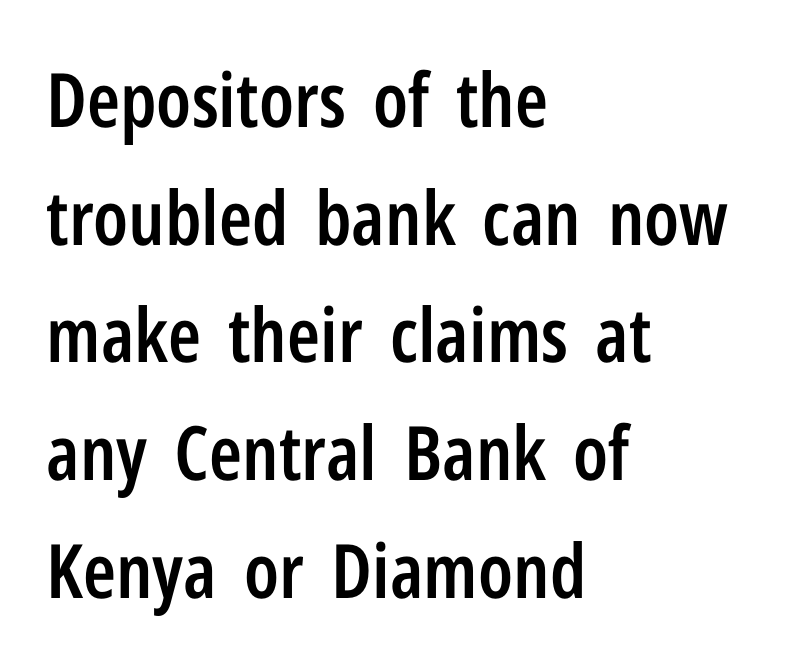
The image shows 75 px semibold, condensed sans-serif type, upright; set left-aligned, normal line spacing (1.57x), normal letter spacing, not underlined; low stroke contrast and a medium x-height.
